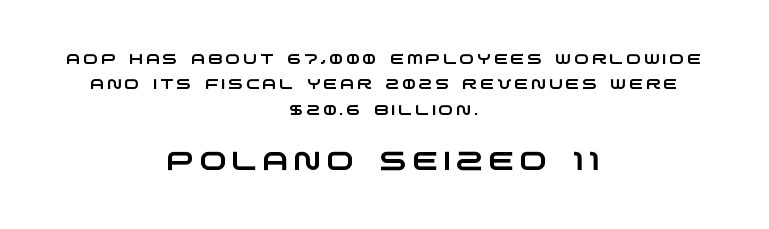
This rendering uses center alignment, leaving both contours irregular but symmetric. A student would notice the bottom passage is typeset larger than what precedes it. Check under the words: just untouched page. Caption: expanded tracking, letters set apart.
